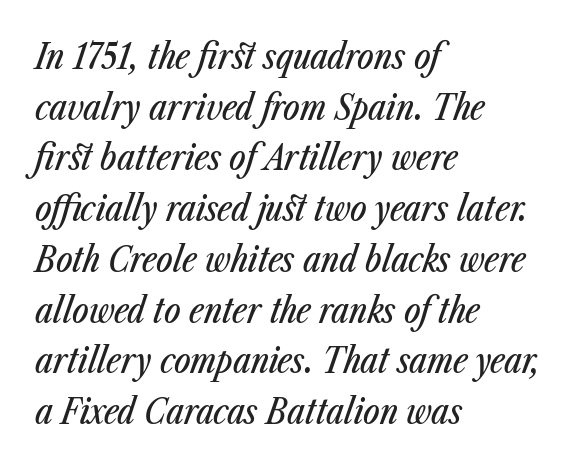
The image shows 35 px condensed type, italic (leaning right); set left-aligned, normal line spacing (1.45x), normal letter spacing, not underlined; low stroke contrast and a medium x-height.
